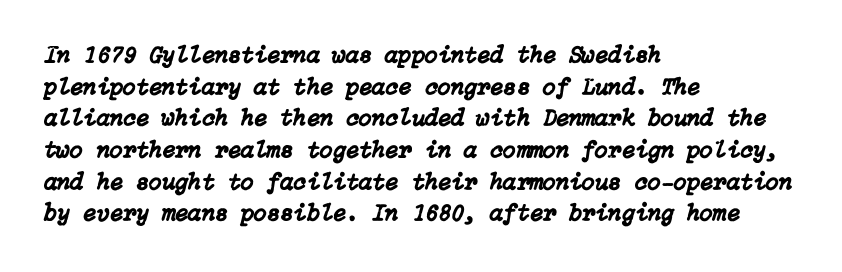
Q: Is the text italic (slanted)? A: Yes, it leans right by about 15 degrees.
Q: Is the text underlined? A: No.
Q: How is the paragraph aligned? A: Left-aligned.
Q: Is the spacing between letters normal or unusually wide? A: Normal.
Q: Is the spacing between lines tight, normal or loose? A: Normal.
